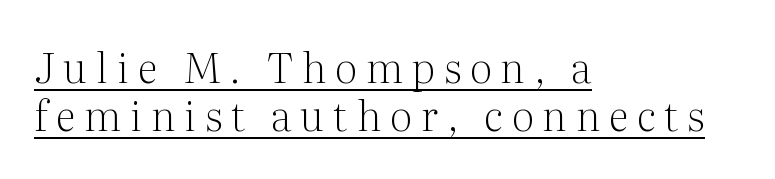
The image shows 41 px light serif type, upright; set left-aligned, line spacing 1.18x, unusually wide letter spacing (+0.22 em), underlined; medium stroke contrast and a medium x-height.
